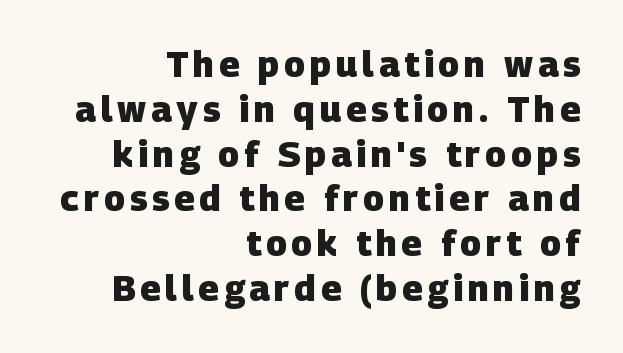
Q: Is the text bold? A: Yes.
Q: Is the typeface a serif or a sans-serif typeface? A: Sans-serif.
Q: Is the text underlined? A: No.
Q: How is the paragraph aligned? A: Right-aligned.
Q: Is the spacing between lines tight, normal or loose? A: Normal.
Q: Width (condensed, normal, or wide)? A: Normal.
Q: Stroke contrast? A: Low.
Q: x-height? A: Large.
Q: Monospaced? A: No.
